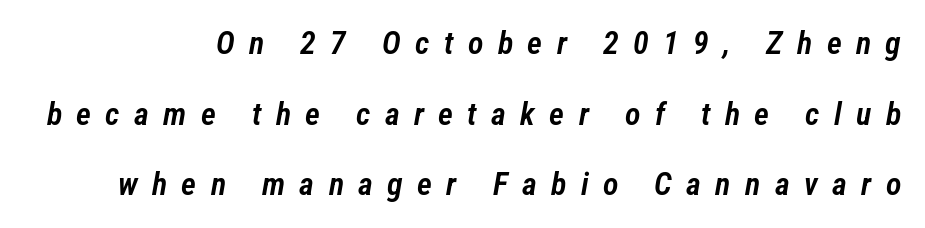
Q: Is the text bold? A: Semi-bold.
Q: Is the text italic (slanted)? A: Yes, it leans right by about 12 degrees.
Q: Is the text underlined? A: No.
Q: Is the spacing between letters normal or unusually wide? A: Unusually wide.
Q: Is the spacing between lines tight, normal or loose? A: Loose.
Q: Width (condensed, normal, or wide)? A: Condensed.
Q: Stroke contrast? A: Low.
Q: x-height? A: Medium.
Q: Monospaced? A: No.
